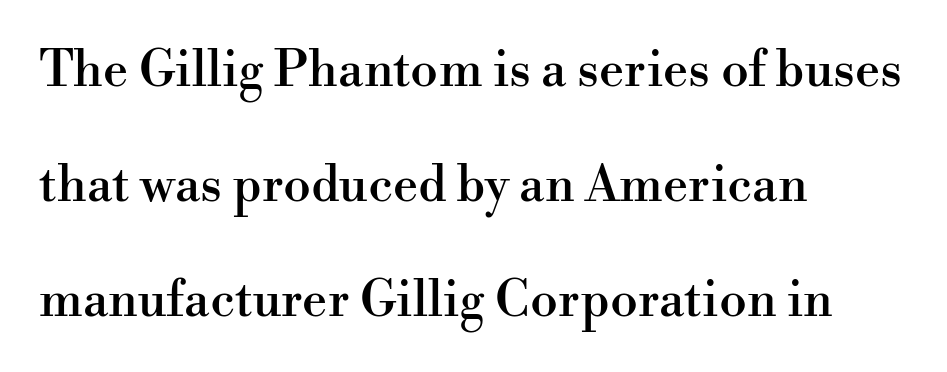
Think of a printed novel: that variable character pitch is what you see here. The lettering holds an erect, upright posture throughout. Only glyphs here, with clear space below each row. Does the copy run flush right? No — it runs flush left.
